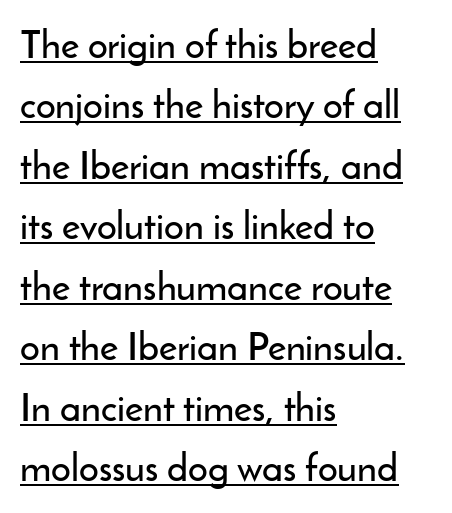
What stands out about the letter spacing? Nothing — it is the standard amount. The type sits square on the baseline with zero lean. Stroke terminals: plain, sans-serif. This is underlined copy, the kind a proofreader might mark for attention.
